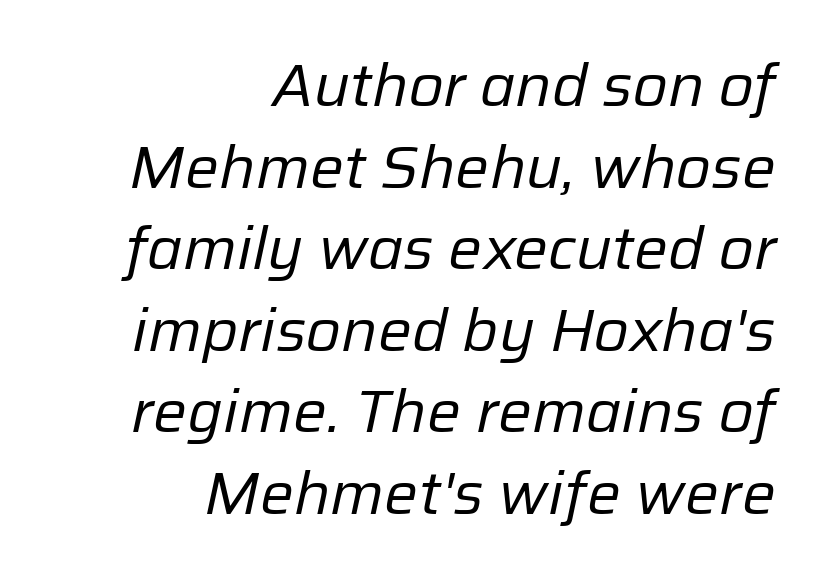
The image shows 60 px regular-weight type, italic (leaning right); set right-aligned, normal line spacing (1.36x), normal letter spacing, not underlined; low stroke contrast and a medium x-height.
